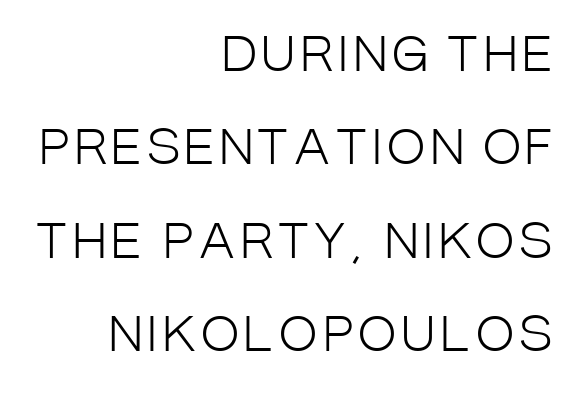
Heaviness? Minimal to ordinary, like unemphasized prose. Are there feet on the stems? There aren't — it's a sans. Words float on clear page, feet unadorned. The block of text is sparse from top to bottom, with ample space between rows. The typography opts for an upright posture over an oblique one.
